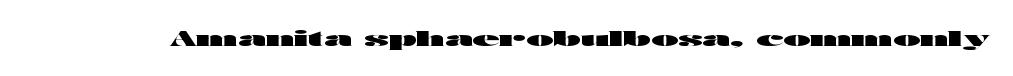
{"italic": "no", "bold": "yes", "underline": "no", "letter_spacing": "normal", "letter_spacing_em": 0.0, "glyph_px": 22}
